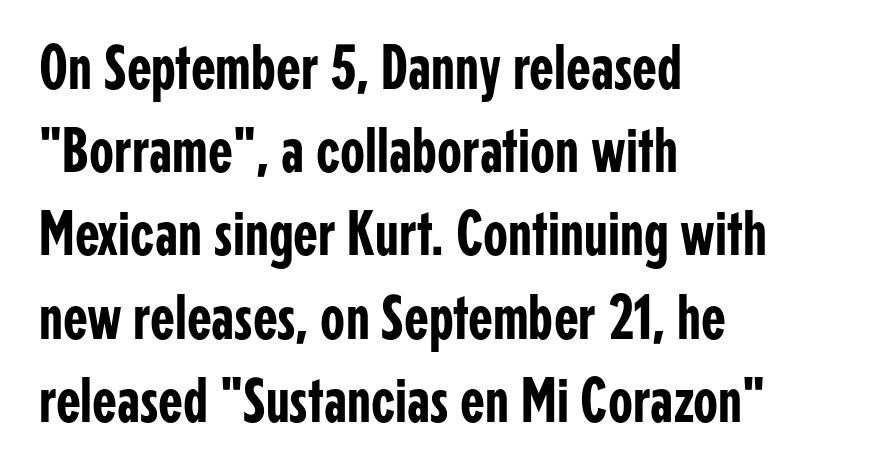
Q: Is the text italic (slanted)? A: No, it is upright.
Q: Is the typeface a serif or a sans-serif typeface? A: Sans-serif.
Q: Is the text underlined? A: No.
Q: How is the paragraph aligned? A: Left-aligned.
Q: Is the spacing between letters normal or unusually wide? A: Normal.
Q: Is the spacing between lines tight, normal or loose? A: Normal.
Q: Width (condensed, normal, or wide)? A: Condensed.
Q: Stroke contrast? A: Low.
Q: x-height? A: Medium.
Q: Monospaced? A: No.
